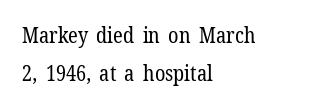
{"italic": "no", "bold": "no", "underline": "no", "align": "left", "line_spacing_ratio": 1.79, "letter_spacing": "normal", "letter_spacing_em": 0.0, "glyph_px": 21}
